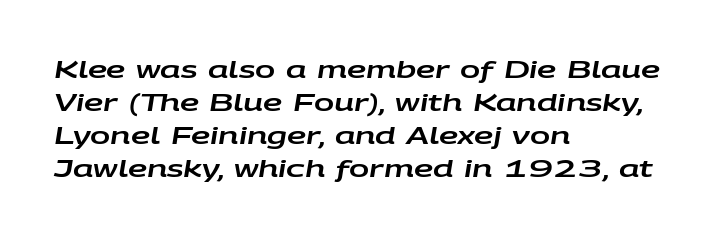
Q: Is the text italic (slanted)? A: Yes, it leans right by about 9 degrees.
Q: Is the text underlined? A: No.
Q: How is the paragraph aligned? A: Left-aligned.
Q: Is the spacing between letters normal or unusually wide? A: Normal.
Q: Is the spacing between lines tight, normal or loose? A: Normal.
